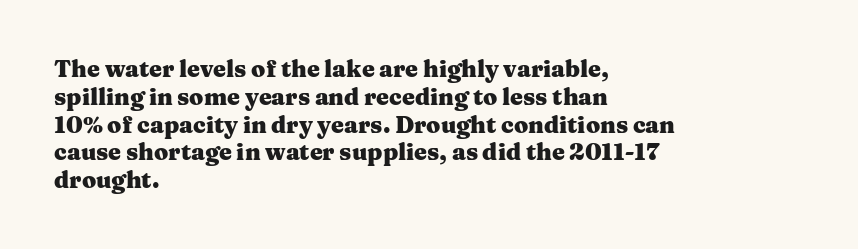
Short and long lines alike share a common starting point at left. Unlike italic type, these characters show no tilt at all. The passage shown is emphatically bold. The face used here is rendered with its standard letterfit. The space beneath each line is pristine and unruled.
